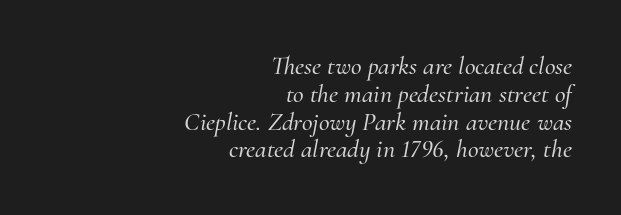
{"italic": "yes", "lean": "right", "slant_degrees": 10, "underline": "no", "align": "right", "line_spacing": "tight", "line_spacing_ratio": 1.07, "letter_spacing": "normal", "letter_spacing_em": 0.0, "glyph_px": 26}
